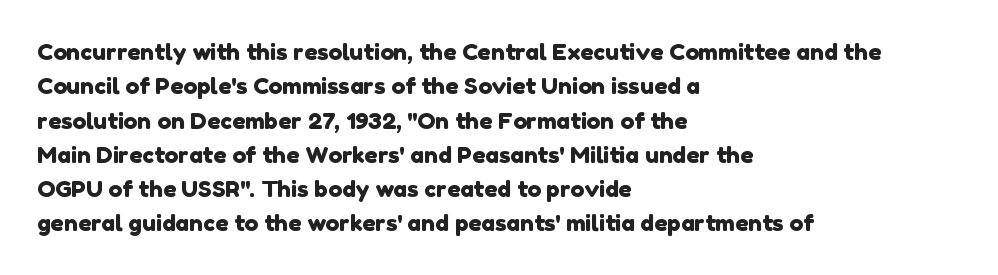
The face used here is rendered with its standard letterfit. Is there much room between lines? A standard amount, neither cramped nor airy. The glyphs are unaccompanied by any horizontal stroke below them. Typeset ragged right — the left edge is the straight one.
